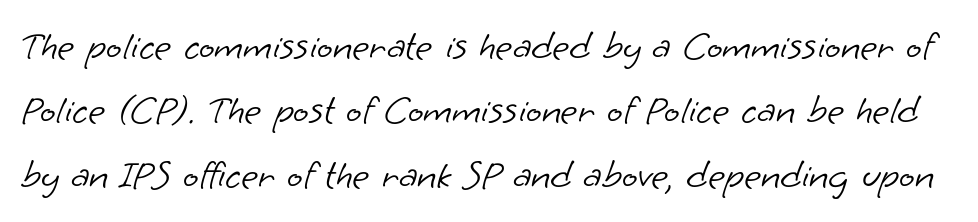
{"serif": "no", "bold": "no", "weight": "light", "width": "normal", "stroke_contrast": "low", "x_height": "small", "monospaced": "no", "underline": "no", "line_spacing": "normal", "line_spacing_ratio": 1.57, "letter_spacing": "normal", "letter_spacing_em": 0.0, "glyph_px": 41}
